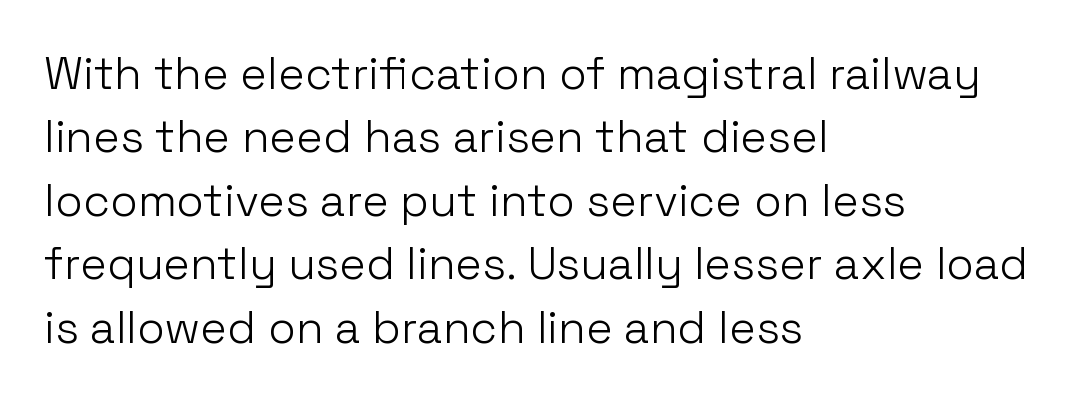
The image shows 45 px light sans-serif type, upright; set left-aligned, normal line spacing (1.41x), normal letter spacing, not underlined; low stroke contrast and a medium x-height.
